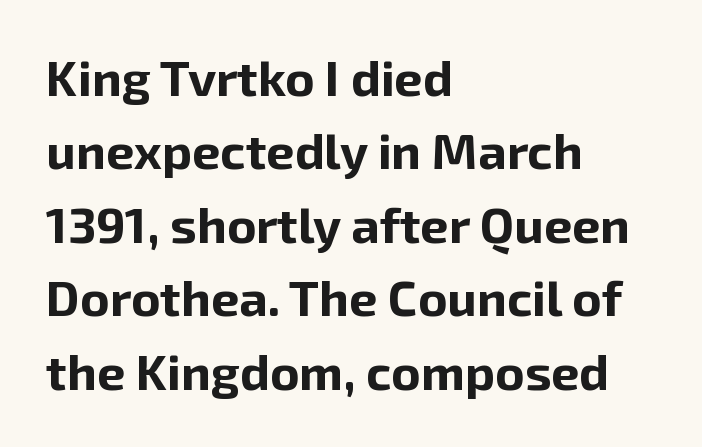
The image shows 50 px bold sans-serif type, upright; set left-aligned, normal line spacing (1.47x), normal letter spacing, not underlined; low stroke contrast and a medium x-height.
